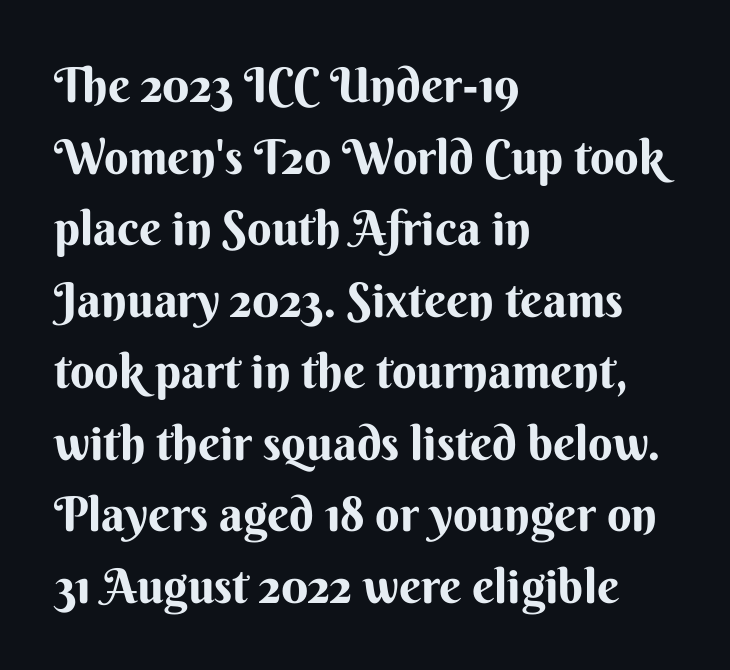
The image shows 48 px sans-serif type, upright; set left-aligned, normal line spacing (1.49x), normal letter spacing, not underlined; medium stroke contrast and a small x-height.
